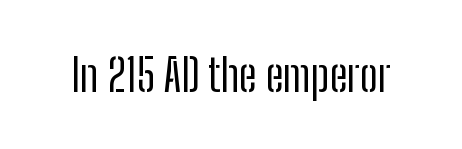
{"serif": "no", "italic": "no", "bold": "no", "weight": "regular", "width": "condensed", "stroke_contrast": "low", "x_height": "medium", "monospaced": "no", "underline": "no", "letter_spacing": "normal", "letter_spacing_em": 0.0, "glyph_px": 45}
